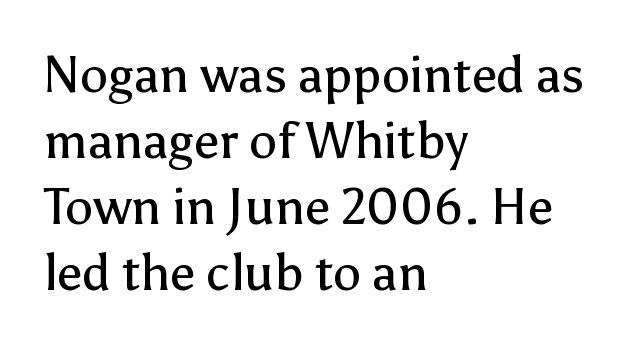
The image shows 50 px regular-weight sans-serif type, upright; set left-aligned, normal line spacing (1.32x), normal letter spacing, not underlined; low stroke contrast and a medium x-height.
